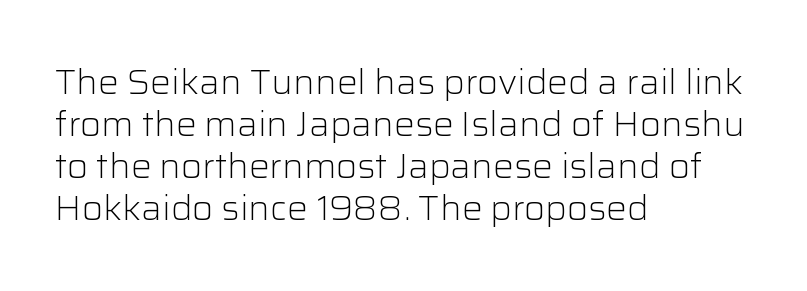
The image shows 34 px light sans-serif type, upright; set left-aligned, line spacing 1.24x, normal letter spacing, not underlined; low stroke contrast and a medium x-height.
